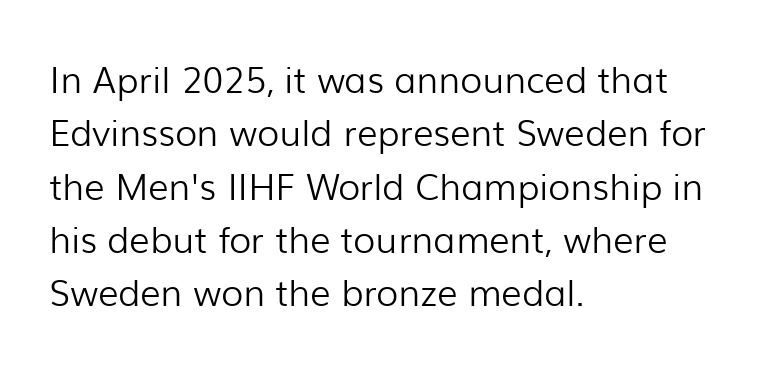
Q: Is the text bold? A: No.
Q: Is the text italic (slanted)? A: No, it is upright.
Q: Is the typeface a serif or a sans-serif typeface? A: Sans-serif.
Q: Is the text underlined? A: No.
Q: How is the paragraph aligned? A: Left-aligned.
Q: Is the spacing between letters normal or unusually wide? A: Normal.
Q: Is the spacing between lines tight, normal or loose? A: Normal.
Q: Width (condensed, normal, or wide)? A: Normal.
Q: Stroke contrast? A: Low.
Q: x-height? A: Medium.
Q: Monospaced? A: No.
